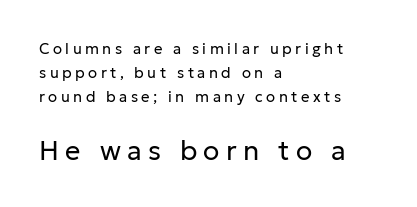
{"italic": "no", "bold": "no", "underline": "no", "align": "left", "line_spacing": "normal", "line_spacing_ratio": 1.6, "letter_spacing": "wide", "letter_spacing_em": 0.23, "larger_block": "second", "size_ratio": 1.8, "glyph_px": 27}
